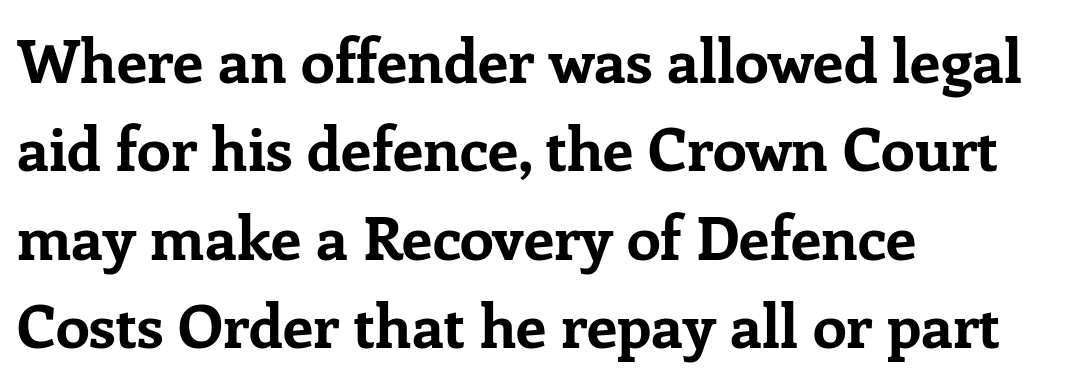
{"serif": "yes", "italic": "no", "bold": "yes", "weight": "bold", "width": "normal", "stroke_contrast": "low", "x_height": "medium", "monospaced": "no", "underline": "no", "align": "left", "line_spacing": "normal", "line_spacing_ratio": 1.45, "letter_spacing": "normal", "letter_spacing_em": 0.0, "glyph_px": 61}
